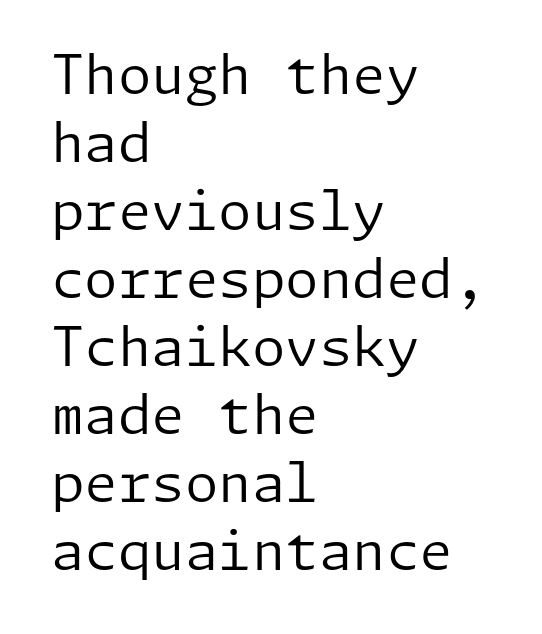
This is roman type, the default non-slanted kind. The zone under the glyphs is completely vacant. Students, observe: this is what conventionally led text looks like. Nobody touched the tracking dial on this one. The designer went with a sans here, leaving each stem footless. This is not heavy type; no bold has been used.
